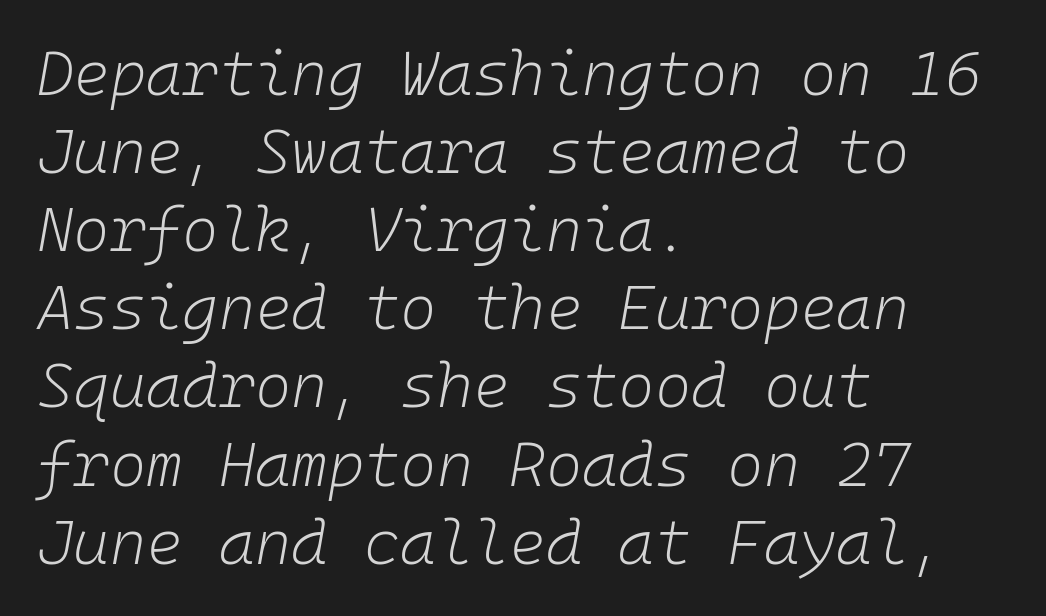
The image shows 62 px light type, italic (leaning right), monospaced; set left-aligned, normal line spacing (1.26x), normal letter spacing, not underlined; low stroke contrast and a medium x-height.
